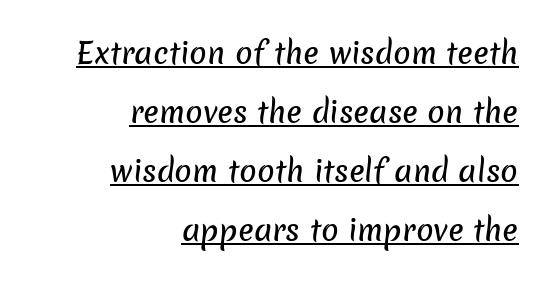
How are the letters spaced? Ordinarily, with no added tracking. If you measured baseline to baseline, you'd find a long distance. The rendering uses the underline text-decoration. Think of a printed novel: that variable character pitch is what you see here.
